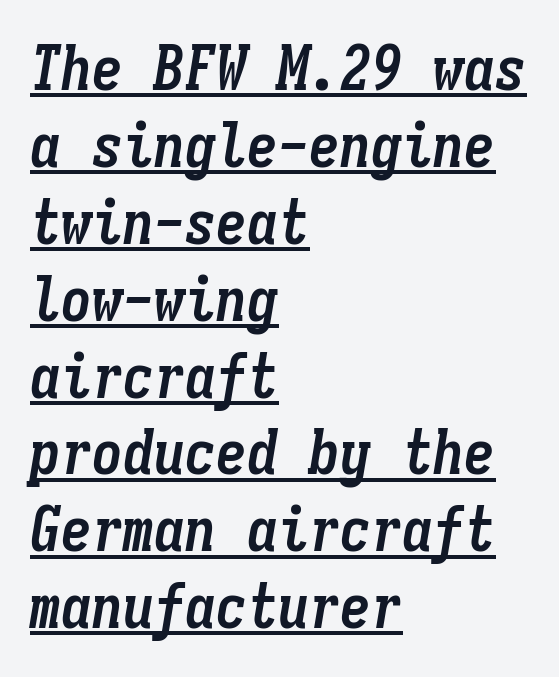
Q: Is the text bold? A: Yes.
Q: Is the text italic (slanted)? A: Yes, it leans right by about 9 degrees.
Q: Is the text underlined? A: Yes.
Q: How is the paragraph aligned? A: Left-aligned.
Q: Is the spacing between letters normal or unusually wide? A: Normal.
Q: Width (condensed, normal, or wide)? A: Condensed.
Q: Stroke contrast? A: Low.
Q: x-height? A: Medium.
Q: Monospaced? A: Yes.
